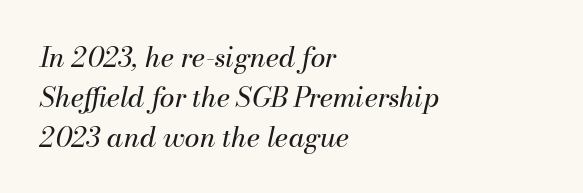
The image shows 27 px text type, italic (leaning right); set left-aligned, normal line spacing (1.48x), normal letter spacing, not underlined.
